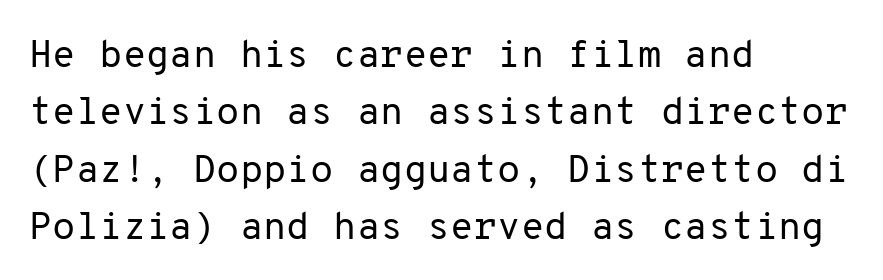
Weight class: somewhere from thin through regular. The passage shown is typeset with a sans-serif family. Italic? Not at all — the glyphs are vertical. A bare baseline throughout the passage. Whoever set this chose a conventional vertical rhythm.
